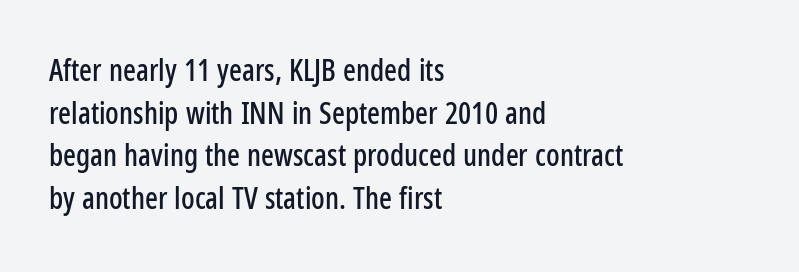
Regarding serifs, this sample does without them. Layout note: lines flush left. Descenders hang freely into open space. The face used here is proportionally spaced, like ordinary book or web type. Does the leading feel generous? No, just average.
